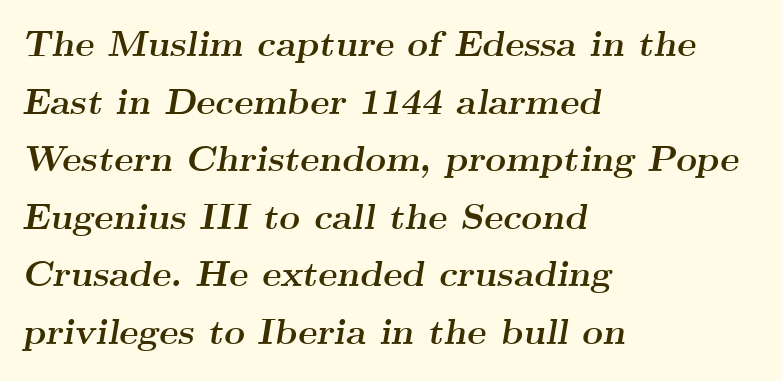
If you drew a line through each stem, it would be angled. Beneath every word, the page is bare. The passage shown is typed in a proportional face where columns would drift. Examine the stroke ends and you'll spot serifs. Is the block centered? No — it sits flush against the left margin.
